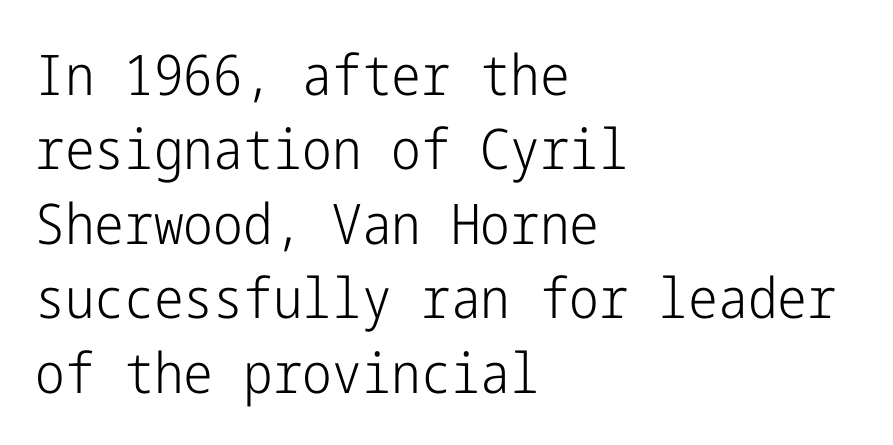
Stroke terminals: plain, sans-serif. A clean baseline with only descenders dipping below it. This sample is left-justified, so line endings fall wherever the words run out. Each stroke keeps to a modest, everyday thickness or less.
